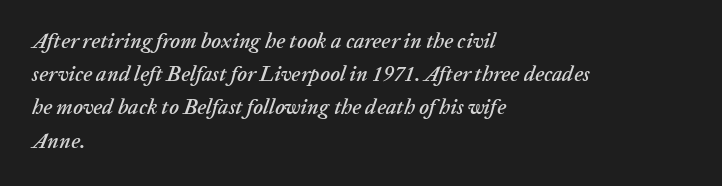
Casual observation: everything's shoved over to the left. There's an unmistakable incline to the writing here. Any mark beneath the type? The region is blank. The leading is moderate, giving the passage an even texture.
